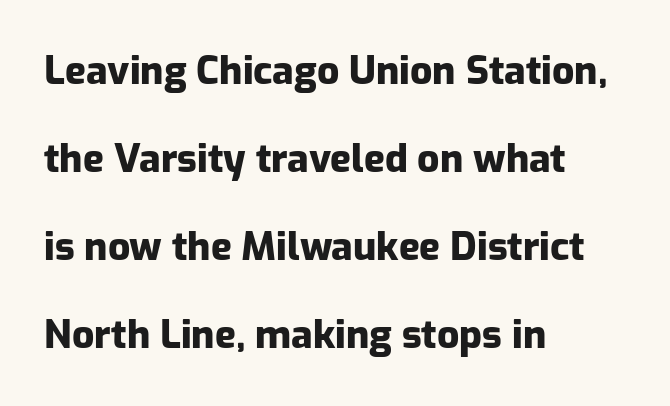
Q: Is the text bold? A: Yes.
Q: Is the text italic (slanted)? A: No, it is upright.
Q: Is the typeface a serif or a sans-serif typeface? A: Sans-serif.
Q: Is the text underlined? A: No.
Q: How is the paragraph aligned? A: Left-aligned.
Q: Is the spacing between letters normal or unusually wide? A: Normal.
Q: Is the spacing between lines tight, normal or loose? A: Loose.
Q: Width (condensed, normal, or wide)? A: Normal.
Q: Stroke contrast? A: Low.
Q: x-height? A: Medium.
Q: Monospaced? A: No.
